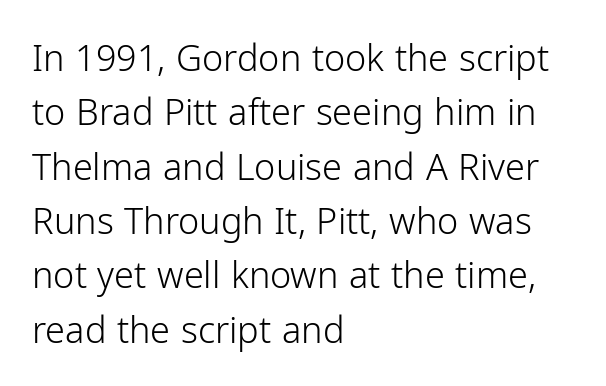
Q: Is the text bold? A: No.
Q: Is the text italic (slanted)? A: No, it is upright.
Q: Is the typeface a serif or a sans-serif typeface? A: Sans-serif.
Q: Is the text underlined? A: No.
Q: How is the paragraph aligned? A: Left-aligned.
Q: Is the spacing between letters normal or unusually wide? A: Normal.
Q: Is the spacing between lines tight, normal or loose? A: Normal.
Q: Width (condensed, normal, or wide)? A: Normal.
Q: Stroke contrast? A: Low.
Q: x-height? A: Medium.
Q: Monospaced? A: No.
